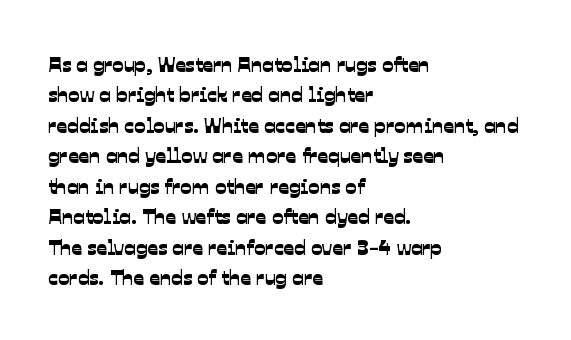
{"underline": "no", "align": "left", "line_spacing": "normal", "line_spacing_ratio": 1.45, "letter_spacing": "normal", "letter_spacing_em": 0.0, "glyph_px": 21}
